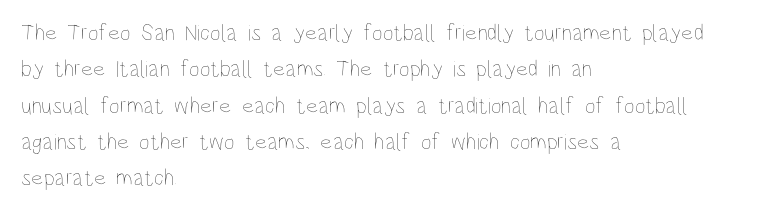
The image shows 23 px text type, upright; set left-aligned, normal line spacing (1.58x), normal letter spacing, not underlined.
